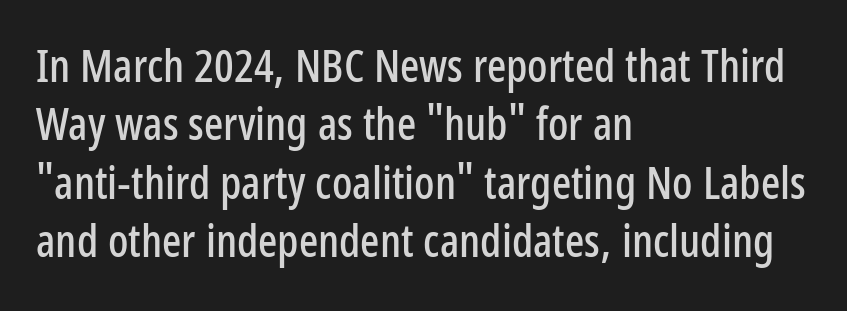
Q: Is the text italic (slanted)? A: No, it is upright.
Q: Is the typeface a serif or a sans-serif typeface? A: Sans-serif.
Q: Is the text underlined? A: No.
Q: How is the paragraph aligned? A: Left-aligned.
Q: Is the spacing between letters normal or unusually wide? A: Normal.
Q: Is the spacing between lines tight, normal or loose? A: Normal.
Q: Width (condensed, normal, or wide)? A: Condensed.
Q: Stroke contrast? A: Low.
Q: x-height? A: Medium.
Q: Monospaced? A: No.
